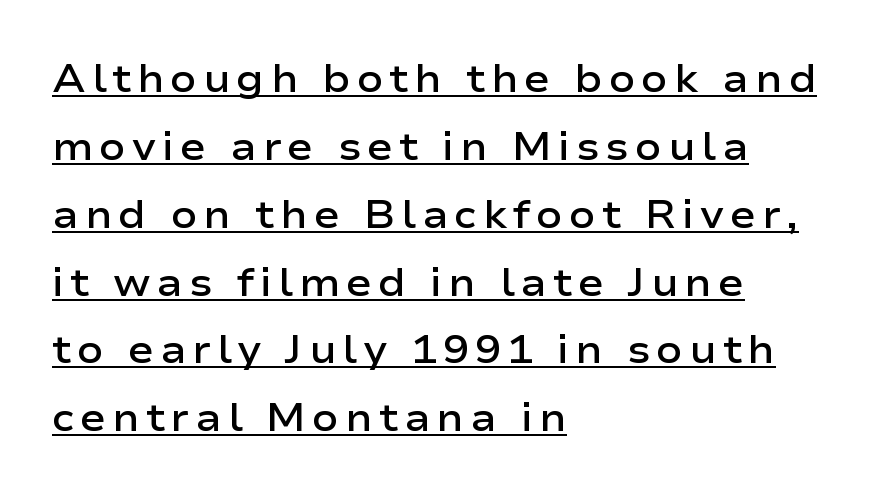
The image shows 39 px semibold, wide sans-serif type, upright; set left-aligned, line spacing 1.74x, underlined; low stroke contrast and a medium x-height.
